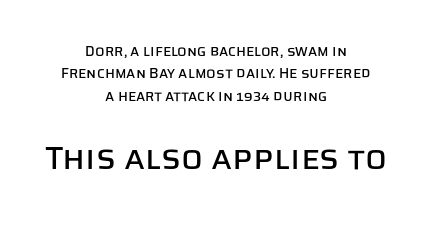
Note the varied advance widths — an 'i' is clearly narrower than an 'm'. The glyphs in this specimen are sans serif. The composition opens small and finishes big. Students, note that the glyphs here touch the page at normal intervals. Evenly set lines give the paragraph a standard silhouette.
